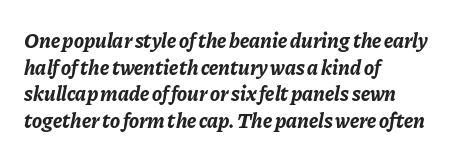
Q: Is the text bold? A: Yes.
Q: Is the text italic (slanted)? A: Yes, it leans right by about 11 degrees.
Q: Is the text underlined? A: No.
Q: How is the paragraph aligned? A: Left-aligned.
Q: Is the spacing between letters normal or unusually wide? A: Normal.
Q: Is the spacing between lines tight, normal or loose? A: Normal.
